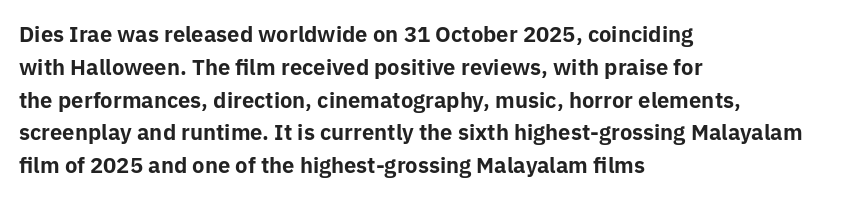
Weight check: bold — yes, fully. This rendering features lettering with no underline. This is the regular roman posture of the typeface. Is there much room between lines? A standard amount, neither cramped nor airy. No extra tracking has been applied to these lines. The rag falls on the right side of this text block.
